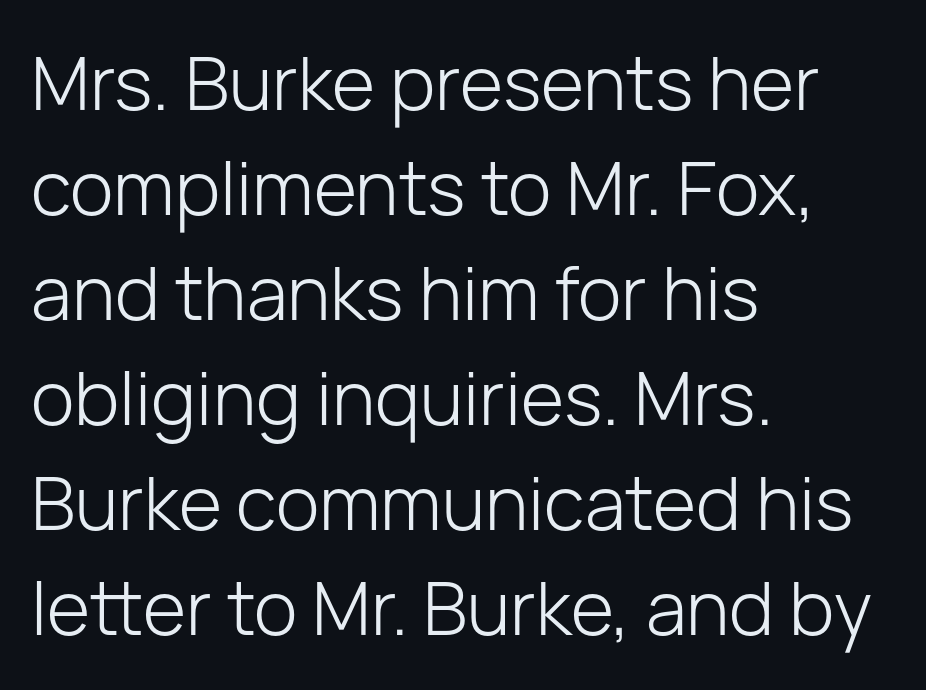
The image shows 74 px light sans-serif type, upright; set left-aligned, normal line spacing (1.42x), normal letter spacing, not underlined; low stroke contrast and a medium x-height.
